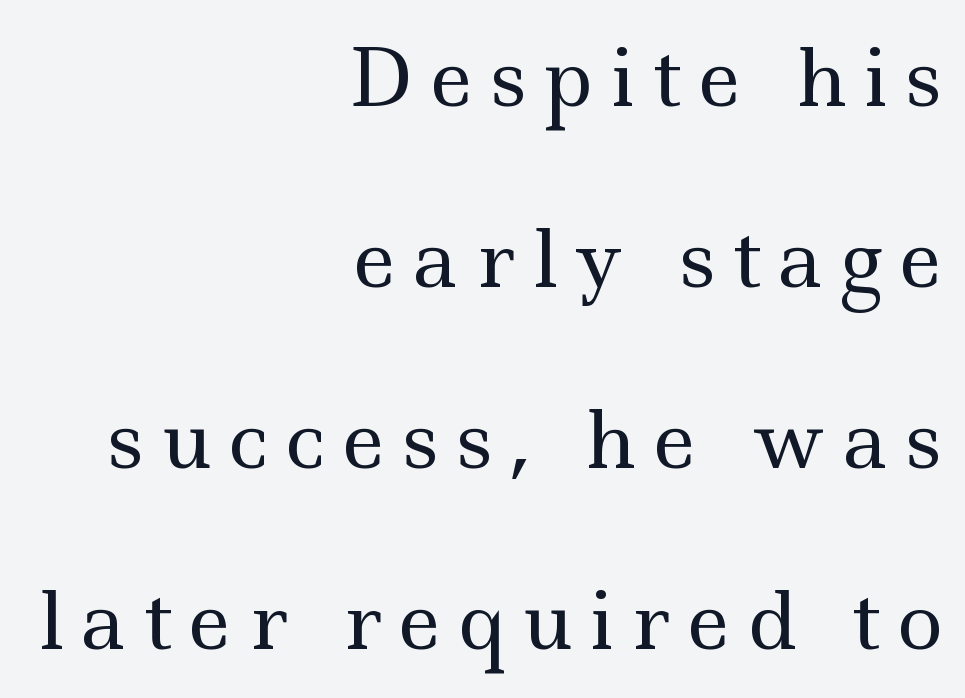
The image shows 78 px regular-weight, wide serif type, upright; set right-aligned, loose line spacing (2.32x), unusually wide letter spacing (+0.22 em), not underlined; a small x-height.
